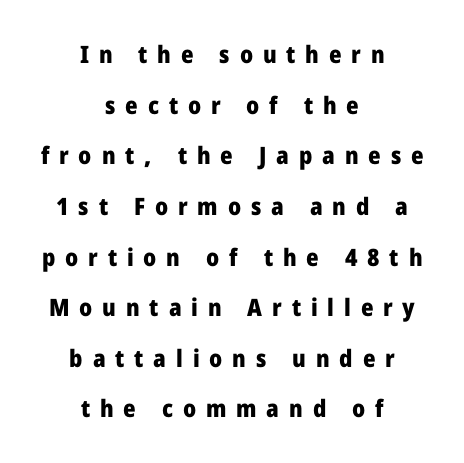
{"italic": "no", "bold": "yes", "underline": "no", "align": "center", "line_spacing": "loose", "line_spacing_ratio": 2.11, "letter_spacing": "wide", "letter_spacing_em": 0.41, "glyph_px": 24}
